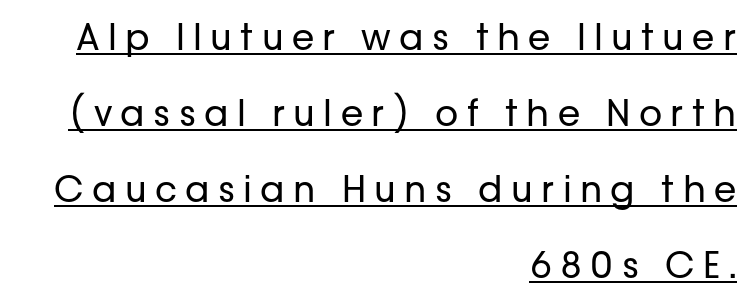
Q: Is the text bold? A: No.
Q: Is the text italic (slanted)? A: No, it is upright.
Q: Is the typeface a serif or a sans-serif typeface? A: Sans-serif.
Q: Is the text underlined? A: Yes.
Q: How is the paragraph aligned? A: Right-aligned.
Q: Is the spacing between letters normal or unusually wide? A: Unusually wide.
Q: Is the spacing between lines tight, normal or loose? A: Loose.
Q: Width (condensed, normal, or wide)? A: Normal.
Q: Stroke contrast? A: Low.
Q: x-height? A: Medium.
Q: Monospaced? A: No.
